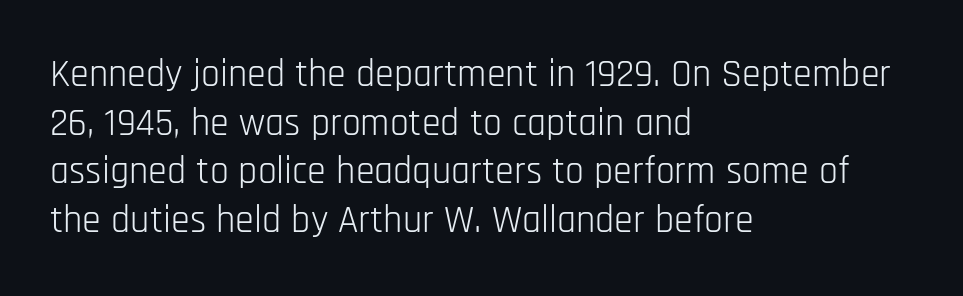
No word sits above an underline. Is this a fixed-width face? No — the glyphs have proportional, varying widths. Short note: letters normally spaced. The axis of the letterforms is exactly vertical. In terms of leading, this rendering sits right in the middle. The text was rendered using a sans face with plain stroke endings.
